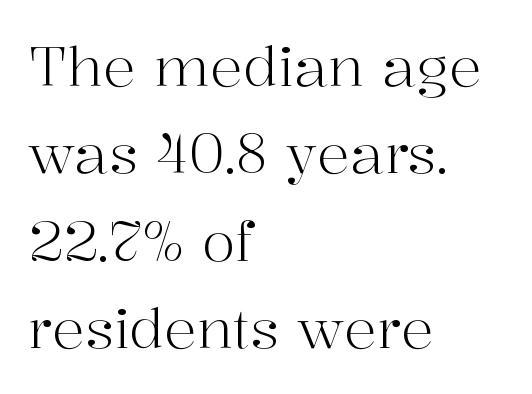
Q: Is the text bold? A: No.
Q: Is the text italic (slanted)? A: No, it is upright.
Q: Is the typeface a serif or a sans-serif typeface? A: Serif.
Q: Is the text underlined? A: No.
Q: How is the paragraph aligned? A: Left-aligned.
Q: Is the spacing between letters normal or unusually wide? A: Normal.
Q: Is the spacing between lines tight, normal or loose? A: Normal.
Q: Width (condensed, normal, or wide)? A: Normal.
Q: Stroke contrast? A: High.
Q: x-height? A: Medium.
Q: Monospaced? A: No.
